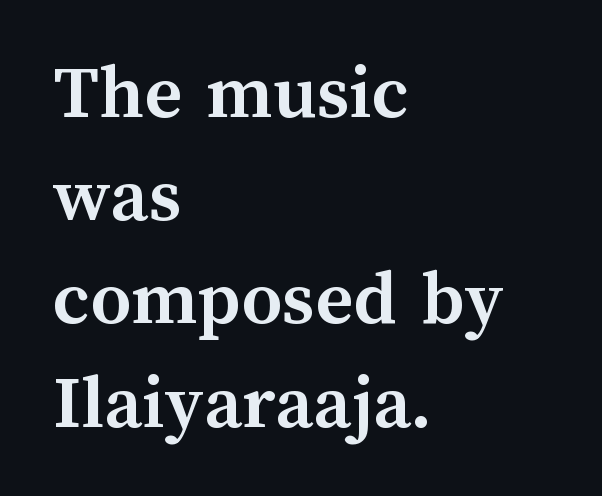
The image shows 80 px semibold type, upright; set left-aligned, normal line spacing (1.29x), normal letter spacing, not underlined; medium stroke contrast and a medium x-height.
